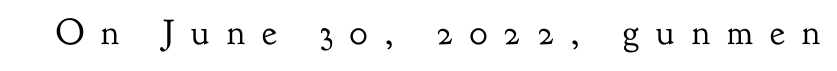
The image shows 36 px regular-weight serif type, upright; set unusually wide letter spacing (+0.48 em), not underlined; low stroke contrast and a small x-height.
